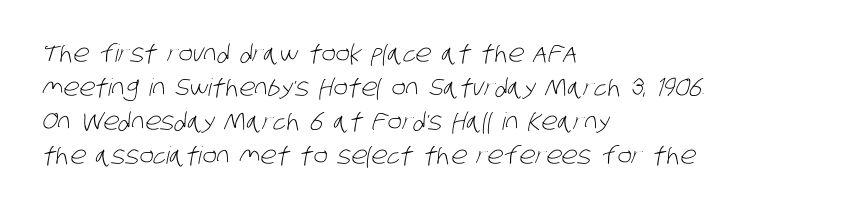
Q: Is the text bold? A: No.
Q: Is the text underlined? A: No.
Q: How is the paragraph aligned? A: Left-aligned.
Q: Is the spacing between letters normal or unusually wide? A: Normal.
Q: Is the spacing between lines tight, normal or loose? A: Normal.
